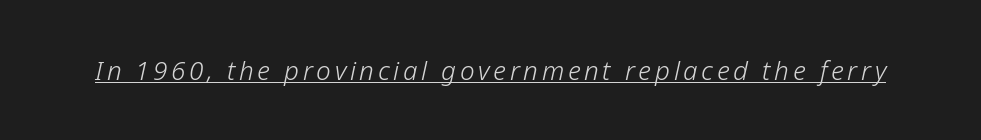
Yep, that's italic — everything's leaning. Weight: not bold — regular or lighter. In designer terms, the underline attribute is active on this setting.
